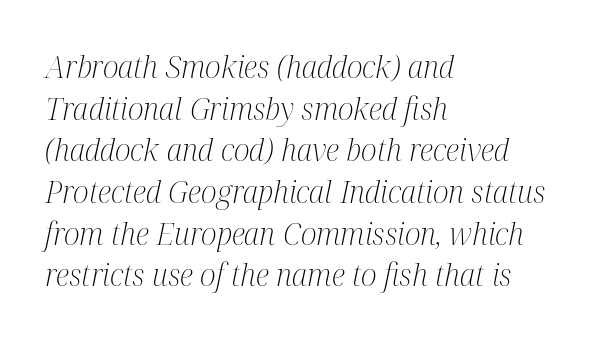
Q: Is the text bold? A: No.
Q: Is the text italic (slanted)? A: Yes, it leans right by about 12 degrees.
Q: Is the typeface a serif or a sans-serif typeface? A: Serif.
Q: Is the text underlined? A: No.
Q: How is the paragraph aligned? A: Left-aligned.
Q: Is the spacing between letters normal or unusually wide? A: Normal.
Q: Is the spacing between lines tight, normal or loose? A: Normal.
Q: Width (condensed, normal, or wide)? A: Condensed.
Q: Stroke contrast? A: Medium.
Q: x-height? A: Medium.
Q: Monospaced? A: No.
